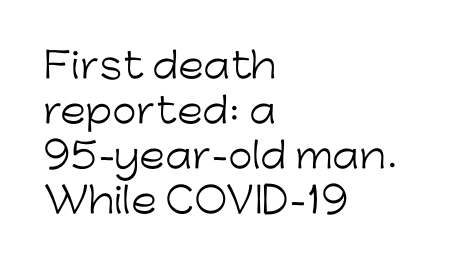
The image shows 35 px light sans-serif type, upright; set left-aligned, normal line spacing (1.29x), normal letter spacing, not underlined; low stroke contrast and a medium x-height.
